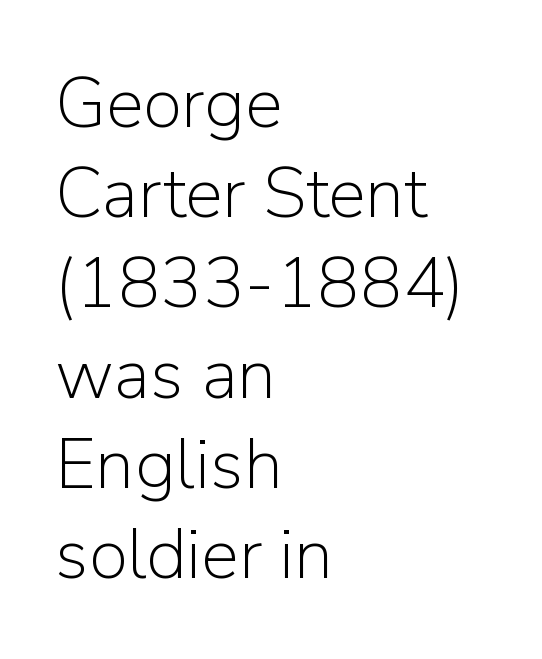
{"serif": "no", "italic": "no", "bold": "no", "weight": "light", "width": "normal", "stroke_contrast": "low", "x_height": "medium", "monospaced": "no", "underline": "no", "align": "left", "line_spacing": "normal", "line_spacing_ratio": 1.27, "letter_spacing": "normal", "letter_spacing_em": 0.0, "glyph_px": 71}
